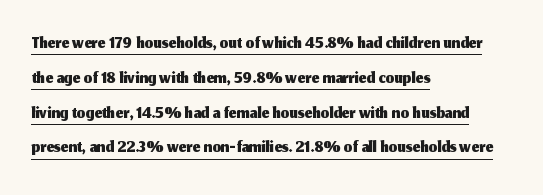
Q: Is the text italic (slanted)? A: No, it is upright.
Q: Is the text underlined? A: Yes.
Q: How is the paragraph aligned? A: Left-aligned.
Q: Is the spacing between letters normal or unusually wide? A: Normal.
Q: Is the spacing between lines tight, normal or loose? A: Normal.
